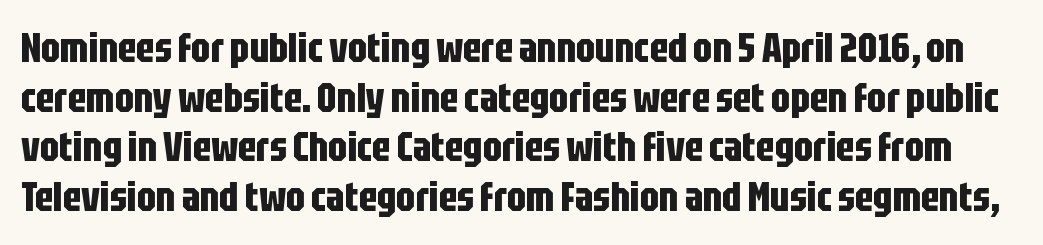
{"serif": "no", "italic": "no", "bold": "yes", "weight": "bold", "width": "condensed", "stroke_contrast": "low", "x_height": "large", "monospaced": "no", "underline": "no", "line_spacing_ratio": 1.21, "letter_spacing": "normal", "letter_spacing_em": 0.0, "glyph_px": 41}
